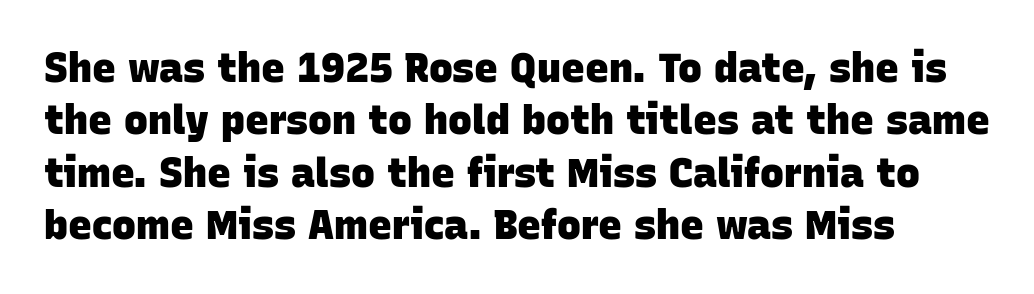
{"serif": "no", "bold": "yes", "weight": "heavy", "width": "normal", "stroke_contrast": "low", "x_height": "large", "monospaced": "no", "underline": "no", "align": "left", "line_spacing": "normal", "line_spacing_ratio": 1.31, "letter_spacing": "normal", "letter_spacing_em": 0.0, "glyph_px": 40}
